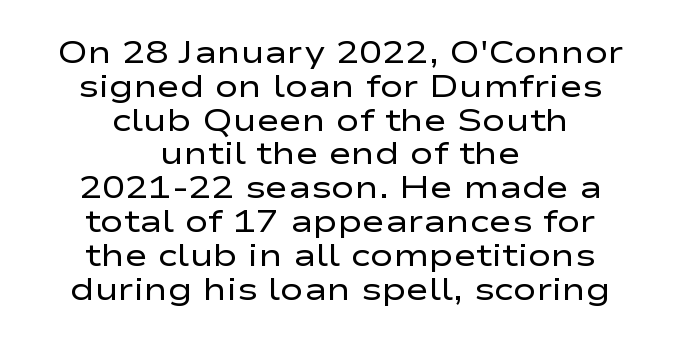
The image shows 31 px regular-weight, wide sans-serif type, upright; set centered, tight line spacing (1.09x), normal letter spacing, not underlined; low stroke contrast and a medium x-height.
